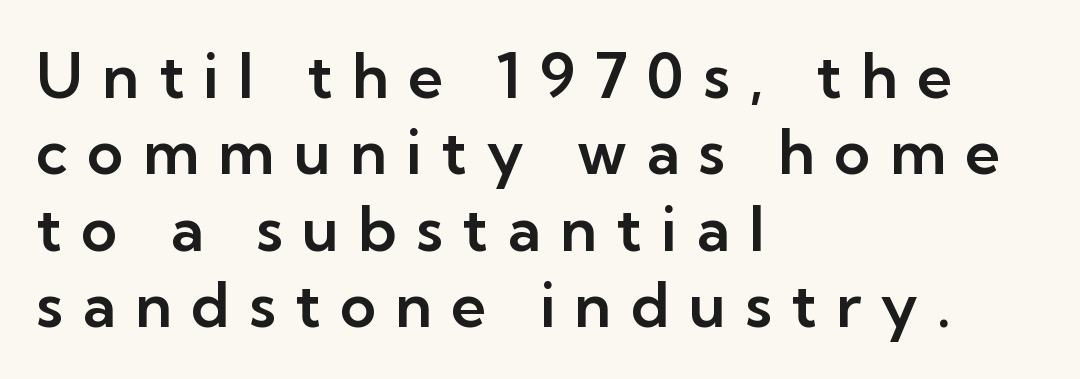
The tracking jumps out immediately: characters are airy and widely separated. Reading down the block, your eye returns to a fixed left position each line. Nobody drew a line under any word here. These lines are rendered in a variable-pitch font. This sample uses a sans-serif face.
